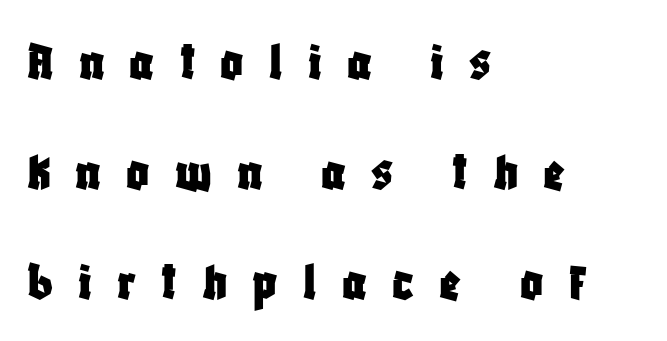
The image shows 56 px condensed sans-serif type, upright; set left-aligned, loose line spacing (1.96x), unusually wide letter spacing (+0.45 em), not underlined; low stroke contrast and a large x-height.
